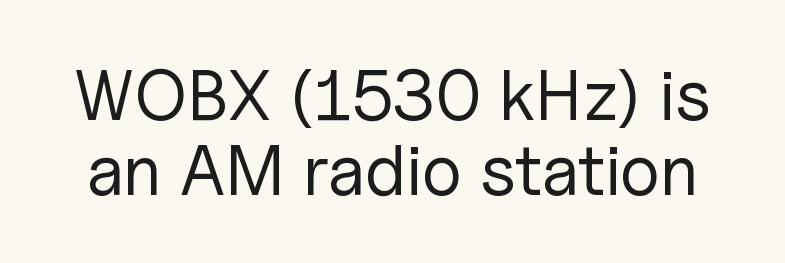
{"serif": "no", "italic": "no", "bold": "no", "weight": "regular", "width": "normal", "stroke_contrast": "low", "x_height": "medium", "monospaced": "no", "underline": "no", "line_spacing": "tight", "line_spacing_ratio": 1.06, "letter_spacing": "normal", "letter_spacing_em": 0.0, "glyph_px": 71}
